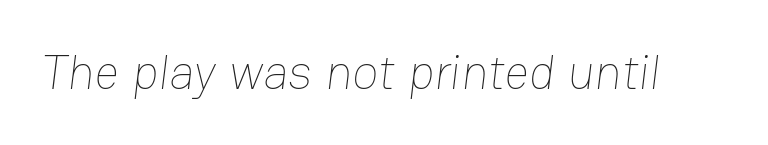
{"bold": "no", "weight": "thin", "width": "normal", "stroke_contrast": "low", "x_height": "medium", "monospaced": "no", "underline": "no", "letter_spacing": "normal", "letter_spacing_em": 0.0, "glyph_px": 48}
